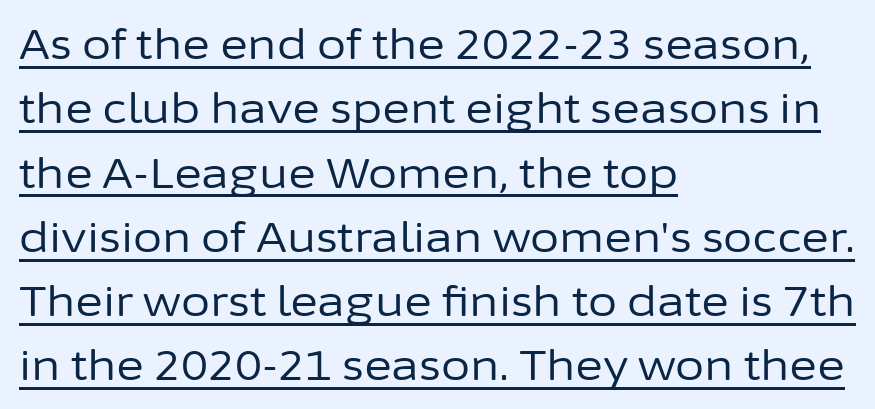
This is not heavy type; no bold has been used. The letters carry no serifs — their stems end cleanly without finishing strokes. These lines are rendered in a variable-pitch font. The glyphs are accompanied by a horizontal stroke just below them.
